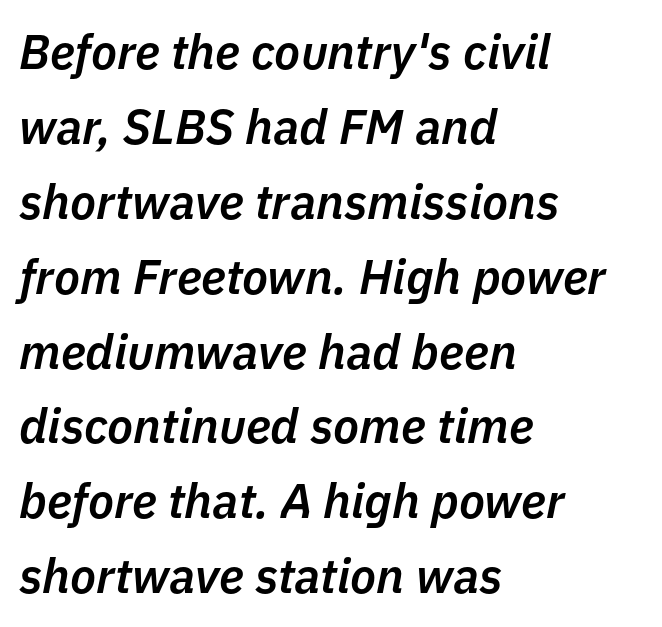
The image shows 48 px semibold type, italic (leaning right); set left-aligned, normal line spacing (1.56x), normal letter spacing, not underlined; low stroke contrast and a medium x-height.
